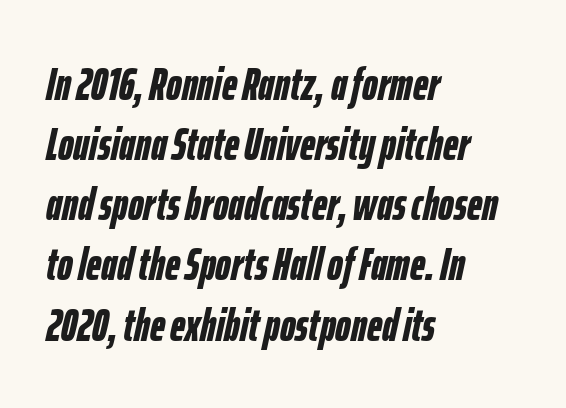
Q: Is the text bold? A: Yes.
Q: Is the text italic (slanted)? A: Yes, it leans right by about 12 degrees.
Q: Is the text underlined? A: No.
Q: How is the paragraph aligned? A: Left-aligned.
Q: Is the spacing between letters normal or unusually wide? A: Normal.
Q: Is the spacing between lines tight, normal or loose? A: Normal.
Q: Width (condensed, normal, or wide)? A: Condensed.
Q: Stroke contrast? A: Low.
Q: x-height? A: Medium.
Q: Monospaced? A: No.
